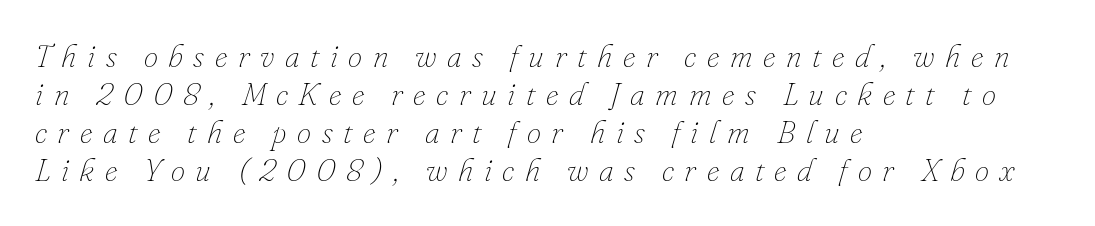
Q: Is the text bold? A: No.
Q: Is the text italic (slanted)? A: Yes, it leans right by about 16 degrees.
Q: Is the text underlined? A: No.
Q: How is the paragraph aligned? A: Left-aligned.
Q: Is the spacing between letters normal or unusually wide? A: Unusually wide.
Q: Width (condensed, normal, or wide)? A: Normal.
Q: Stroke contrast? A: Low.
Q: x-height? A: Small.
Q: Monospaced? A: No.
